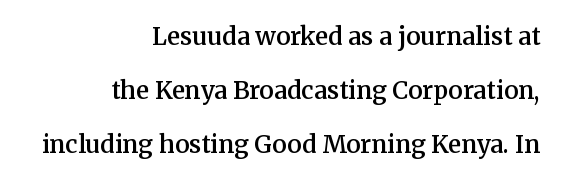
{"italic": "no", "bold": "semi", "underline": "no", "align": "right", "line_spacing": "loose", "line_spacing_ratio": 2.26, "letter_spacing": "normal", "letter_spacing_em": 0.0, "glyph_px": 24}
